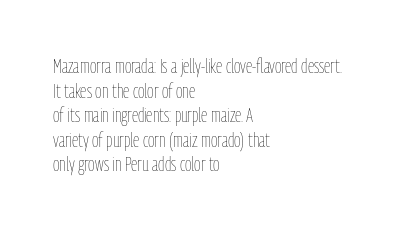
{"italic": "no", "bold": "no", "underline": "no", "align": "left", "line_spacing_ratio": 1.23, "letter_spacing": "normal", "letter_spacing_em": 0.0, "glyph_px": 20}
